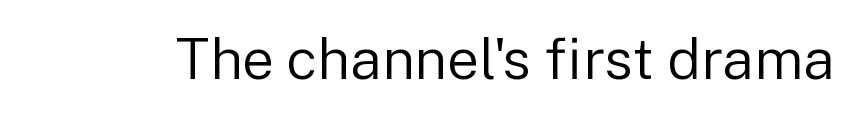
The words here are not underlined. Observe the ordinary spacing: letters are neighbours, not strangers. To sum up the face: it is a sans, with no serifs. This is the regular roman posture of the typeface. Think of a printed novel: that variable character pitch is what you see here.
